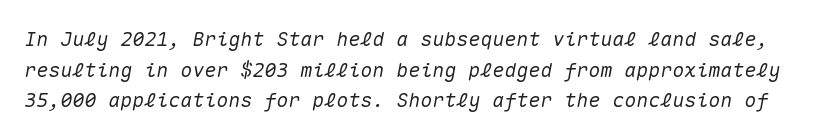
{"italic": "yes", "lean": "right", "slant_degrees": 10, "underline": "no", "line_spacing": "normal", "line_spacing_ratio": 1.53, "letter_spacing": "normal", "letter_spacing_em": 0.0, "glyph_px": 20}
